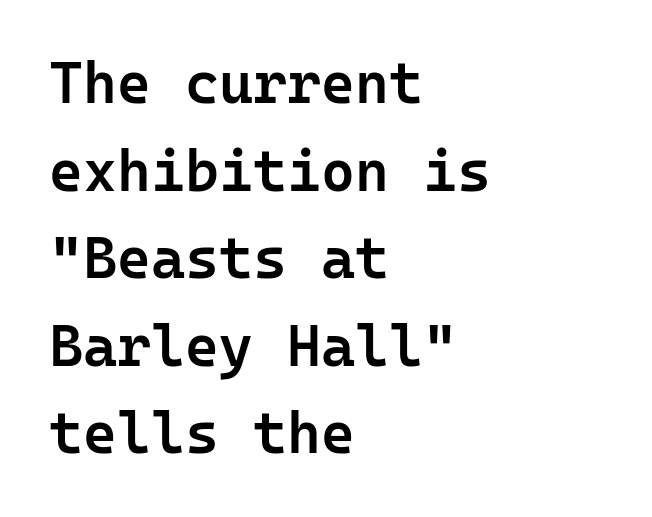
{"serif": "no", "italic": "no", "bold": "semi", "weight": "semibold", "width": "normal", "stroke_contrast": "low", "x_height": "medium", "monospaced": "yes", "underline": "no", "align": "left", "line_spacing": "normal", "line_spacing_ratio": 1.51, "letter_spacing": "normal", "letter_spacing_em": 0.0, "glyph_px": 58}
